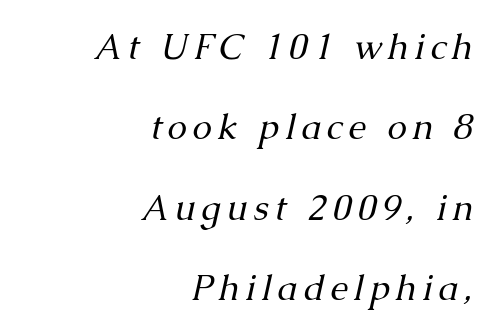
In terms of posture, this sample is oblique. Here the designer chose a conventional face with non-uniform glyph widths. Caption: multi-line text, flush right, ragged left. Little horizontal feet cap the strokes, marking this as serif type. How would I describe the line gaps? Wide and relaxed. A quiet, ordinary-to-light weight characterises the typeface.
